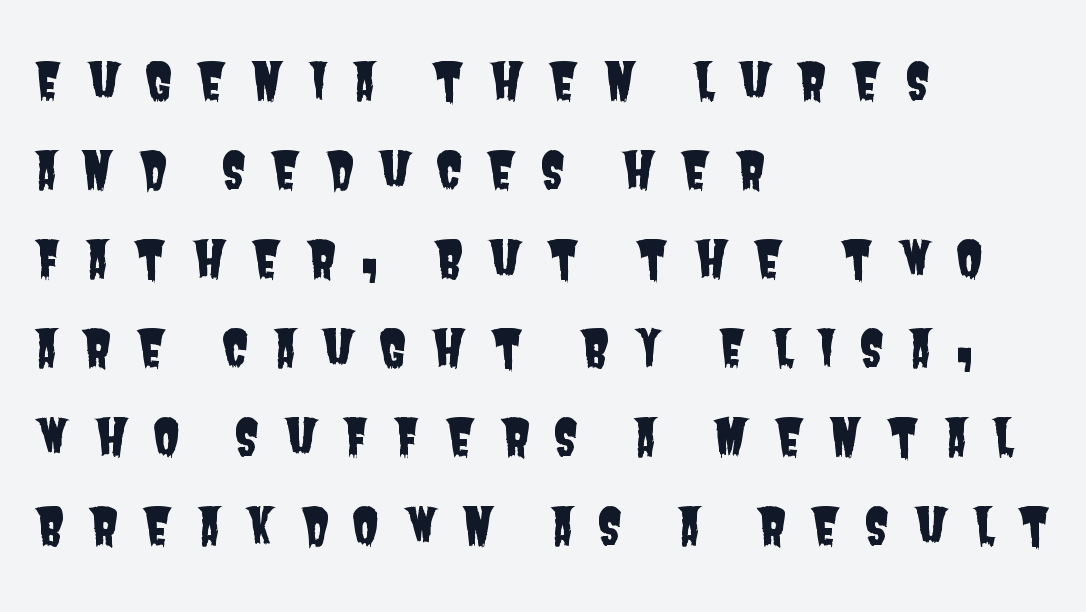
Any mark beneath the type? The region is blank. The characters display no serif detailing; their extremities are plain. Spacing verdict: proportional, widths tailored to each character. Which margin do the lines hug? The left one — the right edge is uneven. Observe the wide spacing: letters keep a clear distance from each other.
